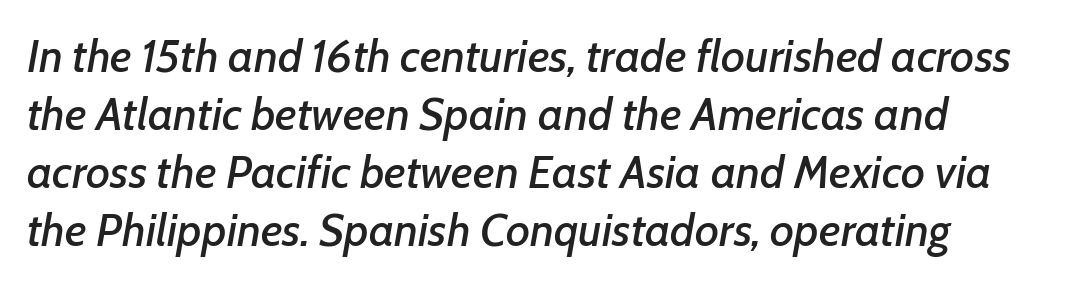
You could not count columns in this text — the font is proportionally spaced. The whole block is typeset with a tilt. The space directly below the letters is spotless. A typesetter would call this zero additional tracking. Leading: standard.
